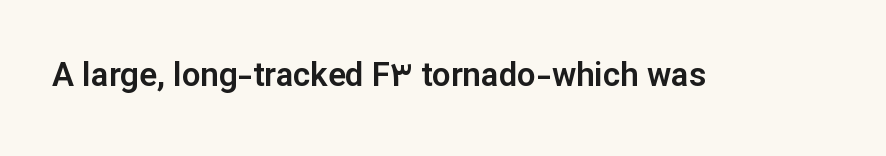
Q: Is the text italic (slanted)? A: No, it is upright.
Q: Is the typeface a serif or a sans-serif typeface? A: Sans-serif.
Q: Is the text underlined? A: No.
Q: Is the spacing between letters normal or unusually wide? A: Normal.
Q: Width (condensed, normal, or wide)? A: Normal.
Q: Stroke contrast? A: Low.
Q: x-height? A: Medium.
Q: Monospaced? A: No.
